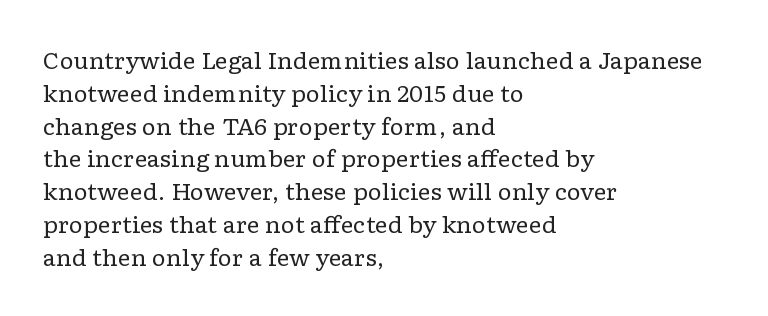
{"italic": "no", "bold": "no", "underline": "no", "align": "left", "line_spacing": "normal", "line_spacing_ratio": 1.49, "letter_spacing": "normal", "letter_spacing_em": 0.0, "glyph_px": 22}
